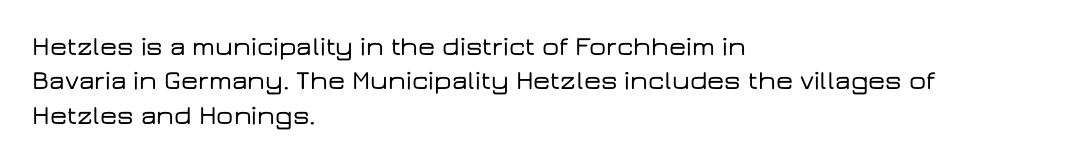
Do the letters lean? They stand straight. Lines of text with bare space underneath. The passage shown stacks its lines at a standard gap. Casual observation: everything's shoved over to the left.
